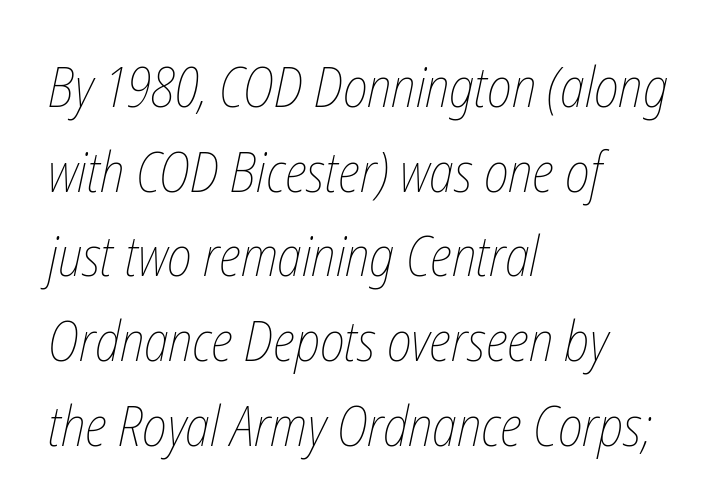
The image shows 55 px thin, condensed type; set left-aligned, normal line spacing (1.54x), normal letter spacing, not underlined; low stroke contrast and a medium x-height.
